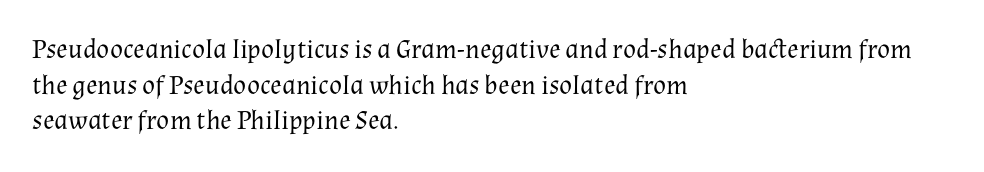
{"italic": "no", "bold": "no", "underline": "no", "align": "left", "line_spacing": "normal", "line_spacing_ratio": 1.32, "letter_spacing": "normal", "letter_spacing_em": 0.0, "glyph_px": 27}
